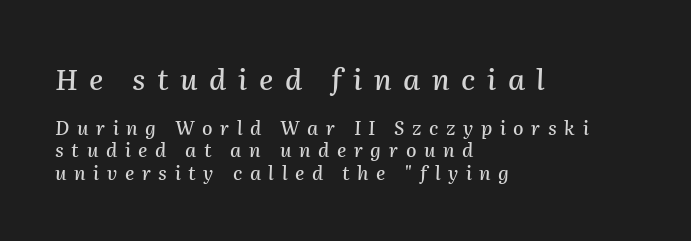
Observe the wide spacing: letters keep a clear distance from each other. Casual observation: everything's shoved over to the left. Style check: oblique. Proportional: the letters do not fall into vertical columns. Letters rest on an invisible, unmarked baseline.
